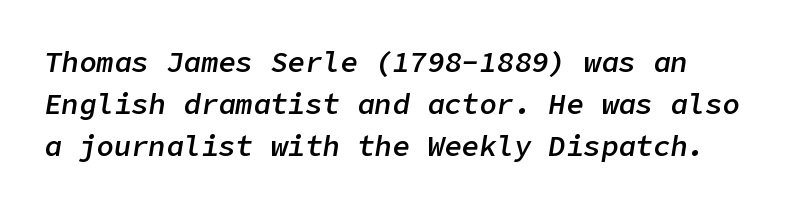
The image shows 29 px semibold type, italic (leaning right); set normal line spacing (1.45x), normal letter spacing, not underlined; low stroke contrast and a medium x-height.
